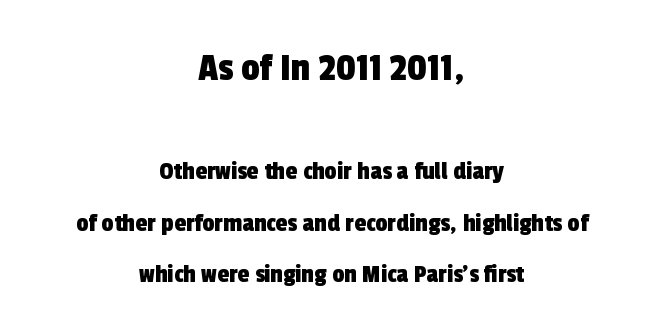
{"serif": "no", "width": "condensed", "x_height": "medium", "monospaced": "no", "underline": "no", "align": "center", "line_spacing": "loose", "line_spacing_ratio": 1.91, "letter_spacing": "normal", "letter_spacing_em": 0.0, "larger_block": "first", "size_ratio": 1.52, "glyph_px": 41}
